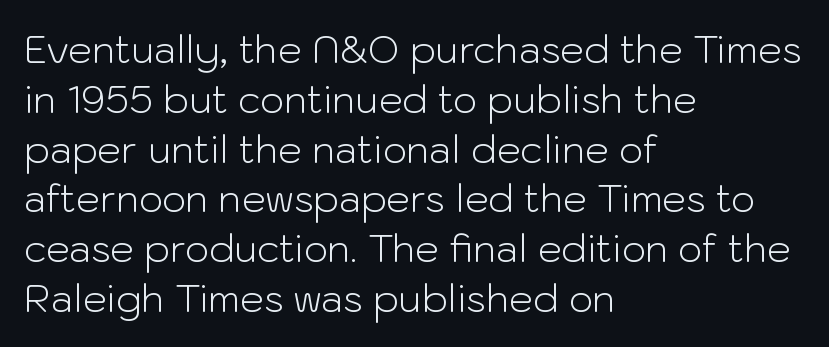
{"serif": "no", "italic": "no", "bold": "no", "weight": "light", "width": "normal", "stroke_contrast": "low", "x_height": "medium", "monospaced": "no", "underline": "no", "align": "left", "line_spacing": "normal", "line_spacing_ratio": 1.31, "letter_spacing": "normal", "letter_spacing_em": 0.0, "glyph_px": 38}
